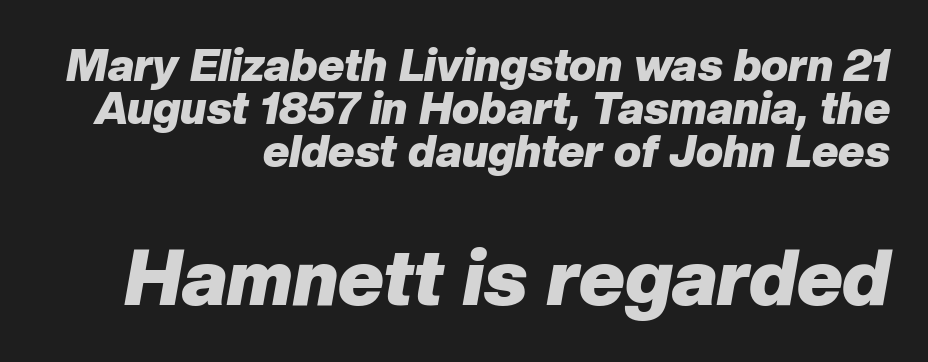
The image shows 78 px heavy type, italic (leaning right); set right-aligned, tight line spacing (0.96x), normal letter spacing, not underlined; the second (bottom) block is 1.73x larger; low stroke contrast and a medium x-height.
